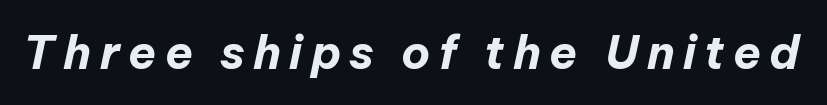
The image shows 46 px bold type, italic (leaning right); set not underlined; low stroke contrast and a medium x-height.
